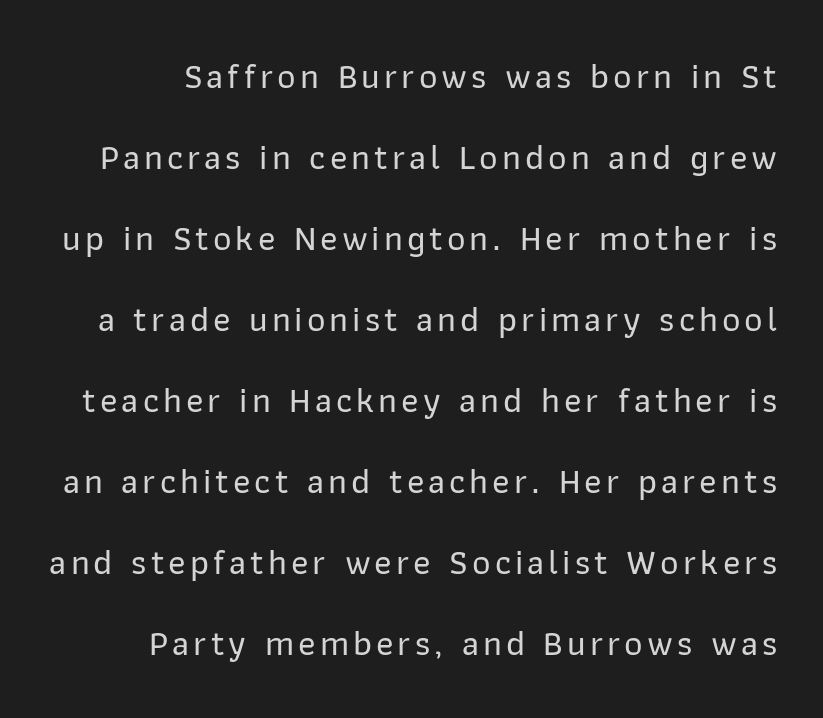
Q: Is the text italic (slanted)? A: No, it is upright.
Q: Is the typeface a serif or a sans-serif typeface? A: Sans-serif.
Q: Is the text underlined? A: No.
Q: Is the spacing between lines tight, normal or loose? A: Loose.
Q: Width (condensed, normal, or wide)? A: Normal.
Q: Stroke contrast? A: Low.
Q: x-height? A: Medium.
Q: Monospaced? A: No.
